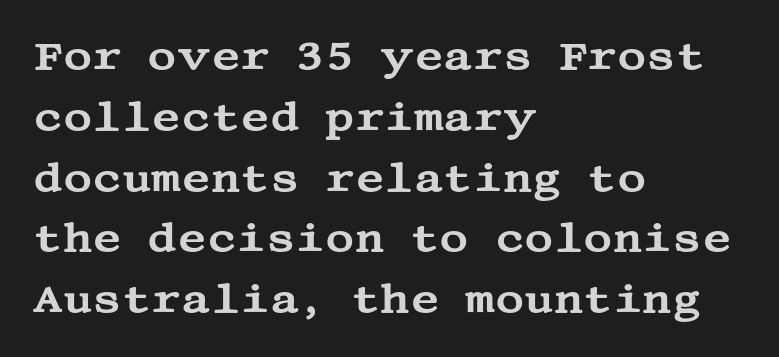
{"serif": "yes", "italic": "no", "width": "wide", "stroke_contrast": "medium", "x_height": "large", "underline": "no", "align": "left", "line_spacing": "normal", "line_spacing_ratio": 1.52, "letter_spacing": "normal", "letter_spacing_em": 0.0, "glyph_px": 40}
